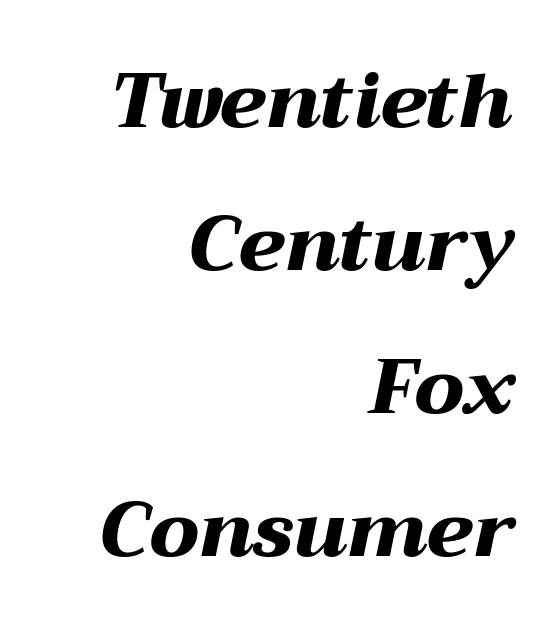
The image shows 76 px heavy, wide type, italic (leaning right); set right-aligned, line spacing 1.88x, normal letter spacing, not underlined; medium stroke contrast and a medium x-height.
